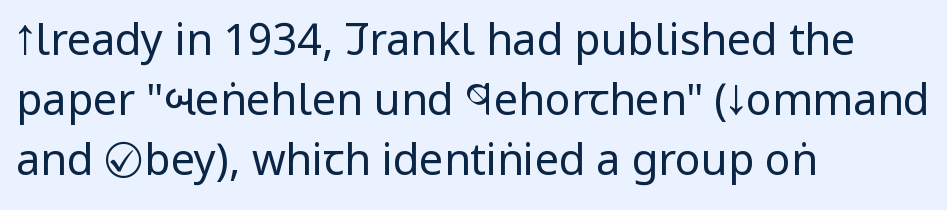
What's the leading like? Ordinary, nothing unusual. Clear beneath every line of the passage. A classic flush-left, rag-right setting is used for this passage. A light-to-regular cut is what we see here. Varying glyph widths throughout — classic text-font behaviour. No extra tracking has been applied to these lines.
